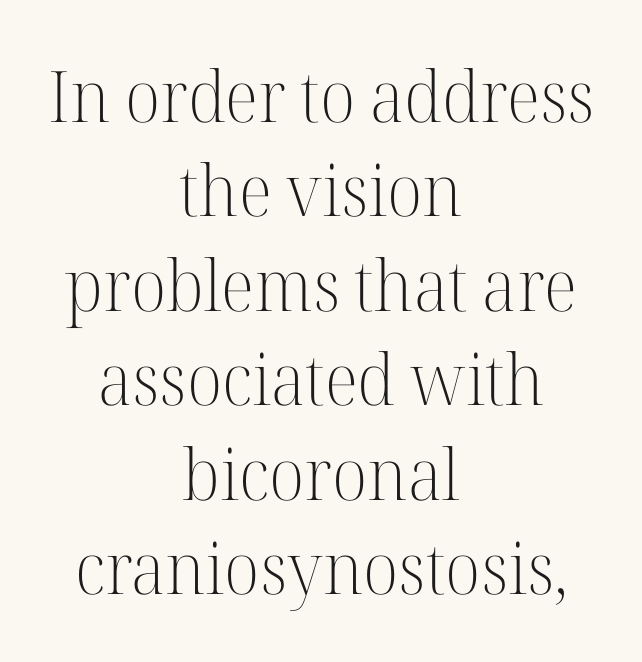
The image shows 71 px light serif type, upright; set centered, normal line spacing (1.33x), normal letter spacing, not underlined; high stroke contrast and a medium x-height.
